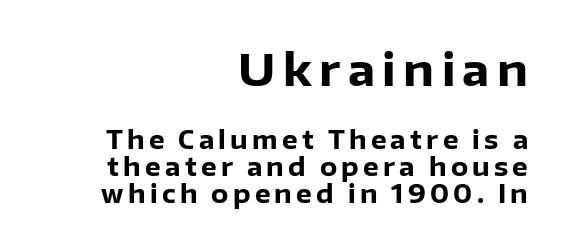
The setting favours the right margin, as signatures and pull-quotes sometimes do. Rule under the text: the space is simply empty. Looks like regular typesetting: each glyph gets only the width it needs. Cramped leading.
